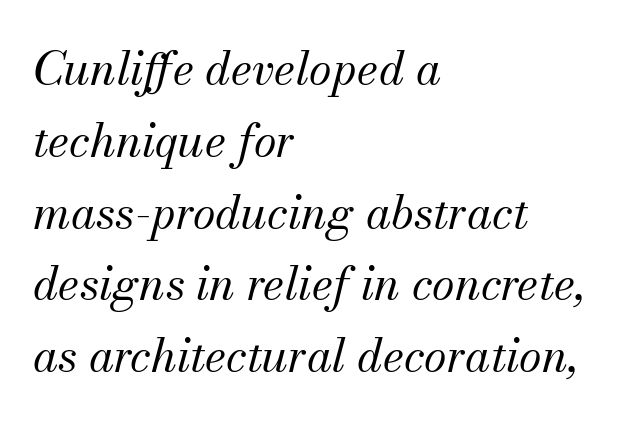
{"serif": "yes", "italic": "yes", "lean": "right", "slant_degrees": 13, "bold": "no", "weight": "regular", "width": "normal", "stroke_contrast": "medium", "x_height": "small", "monospaced": "no", "underline": "no", "align": "left", "line_spacing": "normal", "line_spacing_ratio": 1.56, "letter_spacing": "normal", "letter_spacing_em": 0.0, "glyph_px": 46}
